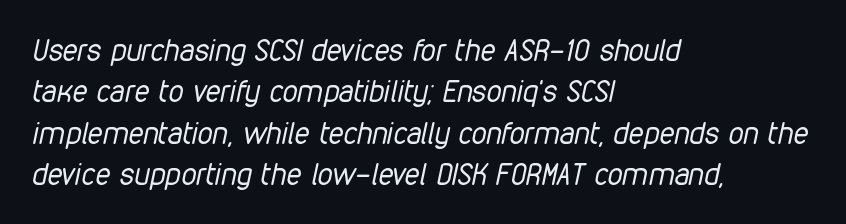
These lines are set flush left with a ragged right edge. Is there much room between lines? A standard amount, neither cramped nor airy. Honestly, the letter spacing is just normal — you wouldn't notice it. Is the type slanted? Yes — the strokes lean at a clear angle. The rendering uses natural spacing where letterforms have individual widths. The string is rendered with underlining switched off.
